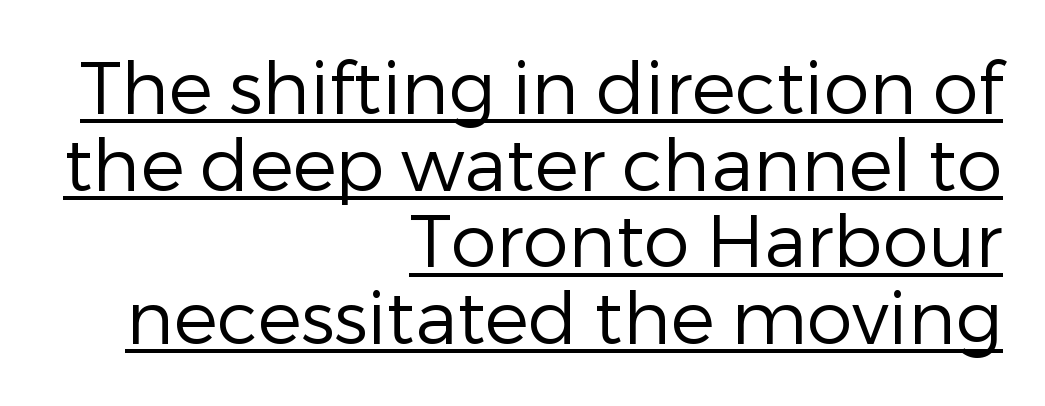
{"serif": "no", "italic": "no", "bold": "no", "weight": "regular", "width": "normal", "stroke_contrast": "low", "x_height": "medium", "monospaced": "no", "underline": "yes", "align": "right", "line_spacing": "tight", "line_spacing_ratio": 1.05, "letter_spacing": "normal", "letter_spacing_em": 0.0, "glyph_px": 73}
